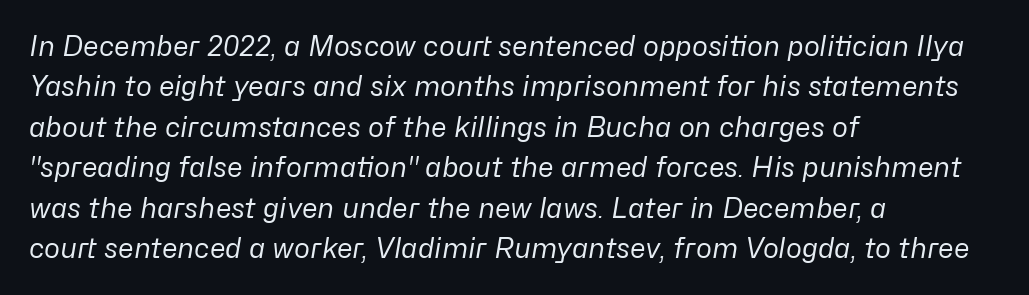
The image shows 27 px text type, italic (leaning right); set left-aligned, normal line spacing (1.5x), normal letter spacing, not underlined.
